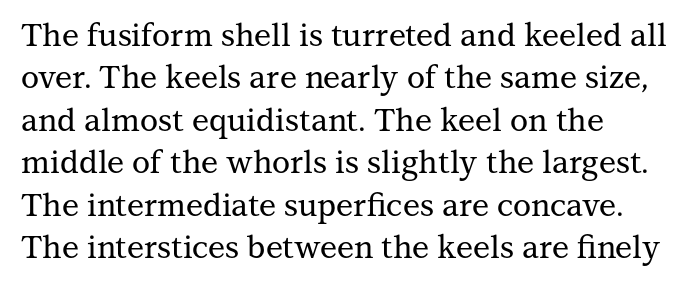
{"serif": "yes", "italic": "no", "width": "normal", "stroke_contrast": "medium", "x_height": "medium", "monospaced": "no", "underline": "no", "align": "left", "line_spacing": "normal", "line_spacing_ratio": 1.37, "letter_spacing": "normal", "letter_spacing_em": 0.0, "glyph_px": 31}
